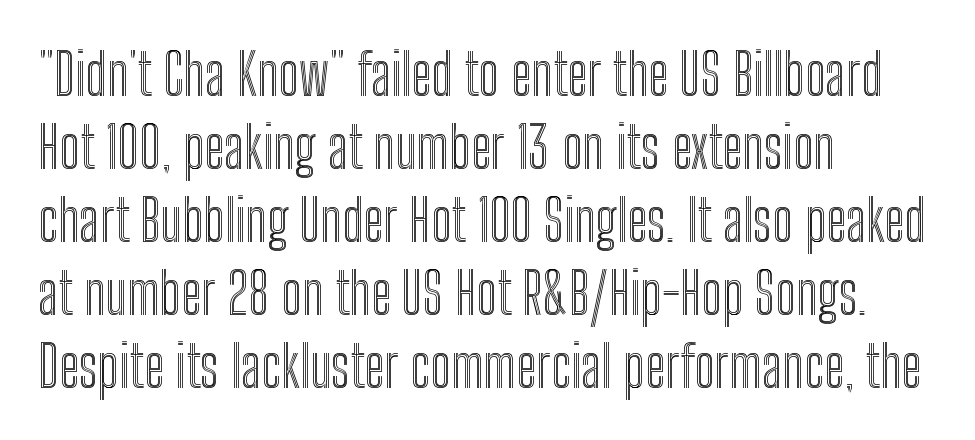
The lines are quadded left. Character widths vary here, with narrow letters taking less room than wide ones. Honestly, the letter spacing is just normal — you wouldn't notice it. The lines sit at an ordinary, default distance from one another.
